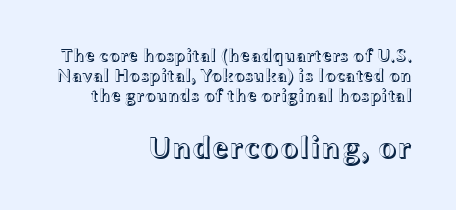
Is this a fixed-width face? No — the glyphs have proportional, varying widths. The specimen reads as upright at a glance. The second block has been scaled up relative to the first. Decoration check: the copy has no underline. The gaps between neighbouring characters are ordinary and unremarkable.
